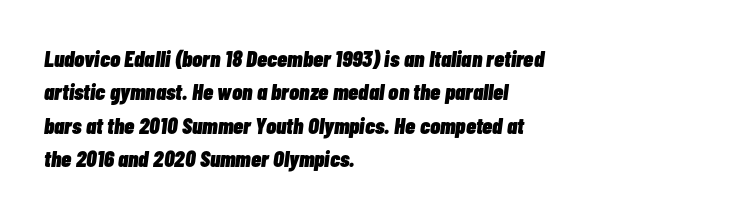
The image shows 23 px bold type, italic (leaning right); set left-aligned, normal line spacing (1.45x), normal letter spacing, not underlined.
